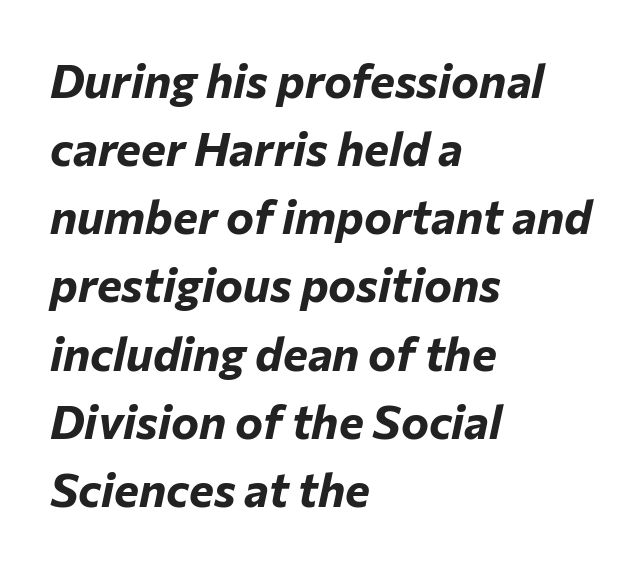
{"italic": "yes", "lean": "right", "slant_degrees": 12, "bold": "yes", "weight": "bold", "width": "normal", "stroke_contrast": "low", "x_height": "medium", "monospaced": "no", "underline": "no", "align": "left", "line_spacing": "normal", "line_spacing_ratio": 1.45, "letter_spacing": "normal", "letter_spacing_em": 0.0, "glyph_px": 47}
